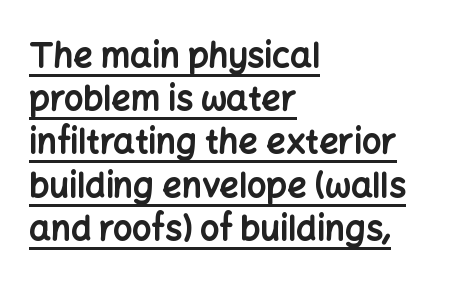
Q: Is the text bold? A: Yes.
Q: Is the text italic (slanted)? A: No, it is upright.
Q: Is the typeface a serif or a sans-serif typeface? A: Sans-serif.
Q: Is the text underlined? A: Yes.
Q: How is the paragraph aligned? A: Left-aligned.
Q: Is the spacing between letters normal or unusually wide? A: Normal.
Q: Is the spacing between lines tight, normal or loose? A: Normal.
Q: Width (condensed, normal, or wide)? A: Normal.
Q: Stroke contrast? A: Low.
Q: x-height? A: Medium.
Q: Monospaced? A: No.
